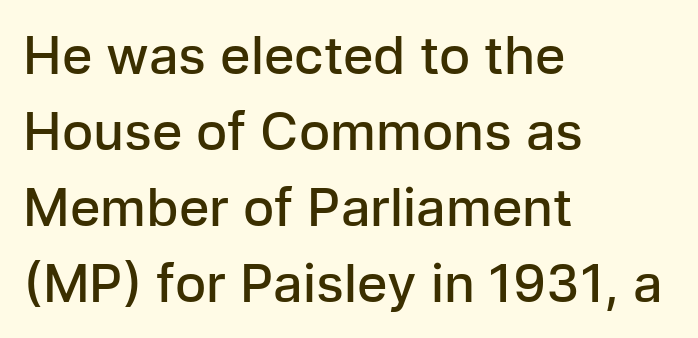
The letters advance in unequal steps, a hallmark of proportional type. Students, observe: this is what conventionally led text looks like. Posture: vertical. The text block is weighted toward the left margin, trailing off unevenly rightward.
